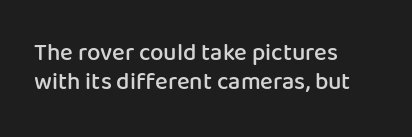
The image shows 24 px text type, upright; set left-aligned, line spacing 1.22x, normal letter spacing, not underlined.
